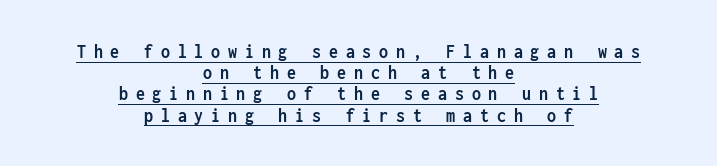
Q: Is the text bold? A: Yes.
Q: Is the text italic (slanted)? A: No, it is upright.
Q: Is the text underlined? A: Yes.
Q: How is the paragraph aligned? A: Centered.
Q: Is the spacing between letters normal or unusually wide? A: Unusually wide.
Q: Is the spacing between lines tight, normal or loose? A: Tight.
